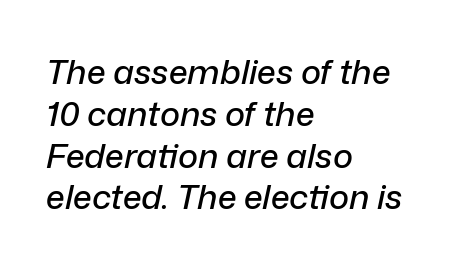
{"italic": "yes", "lean": "right", "slant_degrees": 12, "width": "normal", "stroke_contrast": "low", "x_height": "medium", "monospaced": "no", "underline": "no", "align": "left", "line_spacing_ratio": 1.23, "letter_spacing": "normal", "letter_spacing_em": 0.0, "glyph_px": 34}
